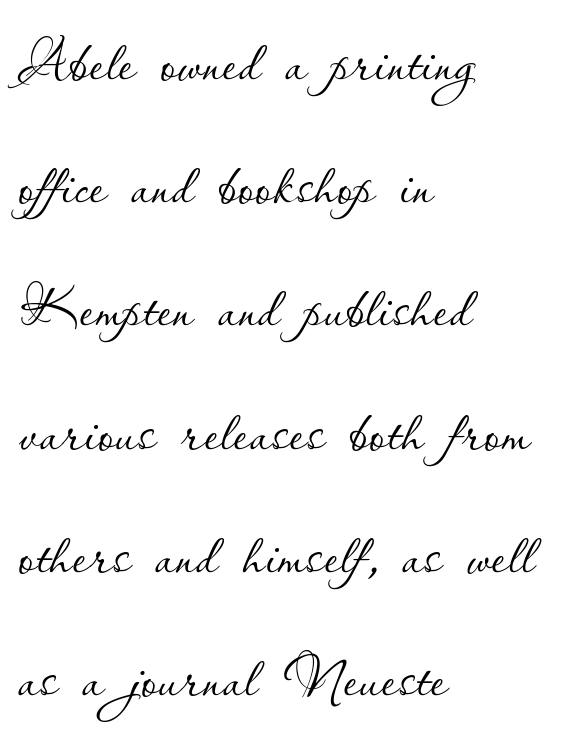
Q: Is the text bold? A: No.
Q: Is the text italic (slanted)? A: Yes.
Q: Is the text underlined? A: No.
Q: How is the paragraph aligned? A: Left-aligned.
Q: Is the spacing between letters normal or unusually wide? A: Normal.
Q: Is the spacing between lines tight, normal or loose? A: Normal.
Q: Width (condensed, normal, or wide)? A: Normal.
Q: Stroke contrast? A: Low.
Q: x-height? A: Small.
Q: Monospaced? A: No.
